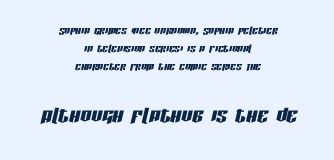
Which margin do the lines hug? Neither — every line sits in the middle. The line-height multiplier appears to be the usual default. Bigger letters appear in the bottom chunk; the top chunk is reduced. Between one letter and the next there's only the usual sliver of space. The zone under the glyphs is completely vacant. Would a proofreader flag this as italicized? Yes.
